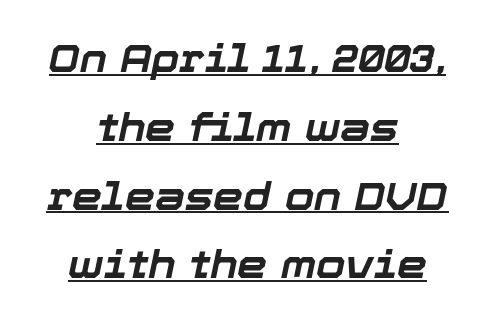
The image shows 38 px bold type, italic (leaning right); set centered, line spacing 1.81x, normal letter spacing, underlined; low stroke contrast and a medium x-height.
